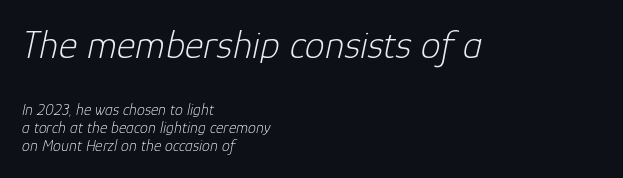
Q: Is the text bold? A: No.
Q: Is the text italic (slanted)? A: Yes, it leans right by about 12 degrees.
Q: Is the text underlined? A: No.
Q: How is the paragraph aligned? A: Left-aligned.
Q: Is the spacing between letters normal or unusually wide? A: Normal.
Q: Is the spacing between lines tight, normal or loose? A: Tight.
Q: Which block of text is set in a larger size, the first (top) or the second (bottom)? A: The first (top) one.
Q: Width (condensed, normal, or wide)? A: Normal.
Q: Stroke contrast? A: Low.
Q: x-height? A: Medium.
Q: Monospaced? A: No.
